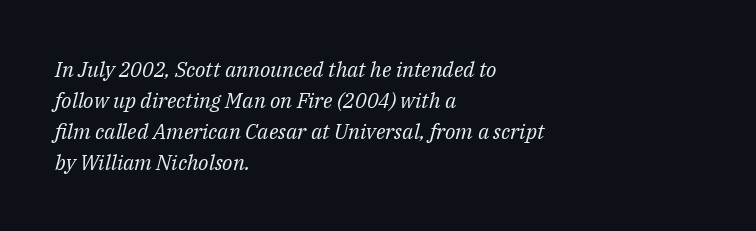
Q: Is the text bold? A: No.
Q: Is the text italic (slanted)? A: Yes, it leans right by about 14 degrees.
Q: Is the text underlined? A: No.
Q: How is the paragraph aligned? A: Left-aligned.
Q: Is the spacing between letters normal or unusually wide? A: Normal.
Q: Is the spacing between lines tight, normal or loose? A: Normal.
